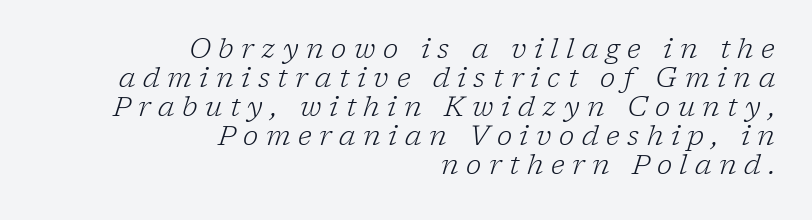
The image shows 28 px light serif type, italic (leaning right); set right-aligned, tight line spacing (1.04x), unusually wide letter spacing (+0.27 em), not underlined; low stroke contrast and a medium x-height.
